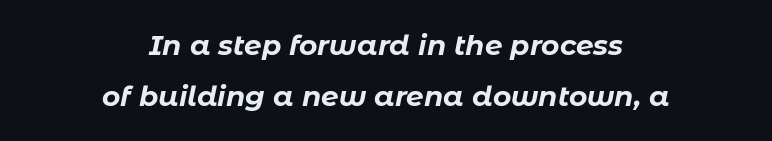
Would a proofreader flag this as italicized? Yes. Weight check: bold — yes, fully. The compositor balanced each line on the midline. Character widths vary here, with narrow letters taking less room than wide ones. Students, note that the glyphs here touch the page at normal intervals. Beneath every word, the page is bare.
